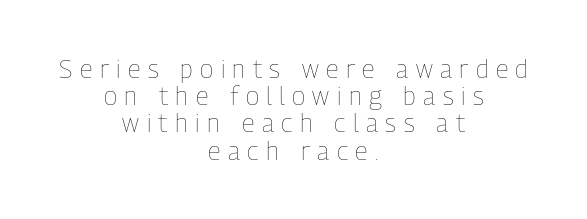
Q: Is the text bold? A: No.
Q: Is the text italic (slanted)? A: No, it is upright.
Q: Is the text underlined? A: No.
Q: How is the paragraph aligned? A: Centered.
Q: Is the spacing between letters normal or unusually wide? A: Unusually wide.
Q: Is the spacing between lines tight, normal or loose? A: Tight.
